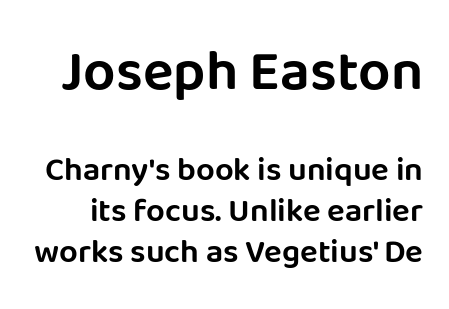
{"serif": "no", "italic": "no", "width": "normal", "stroke_contrast": "low", "x_height": "large", "monospaced": "no", "underline": "no", "line_spacing": "normal", "line_spacing_ratio": 1.25, "letter_spacing": "normal", "letter_spacing_em": 0.0, "larger_block": "first", "size_ratio": 1.73, "glyph_px": 57}
